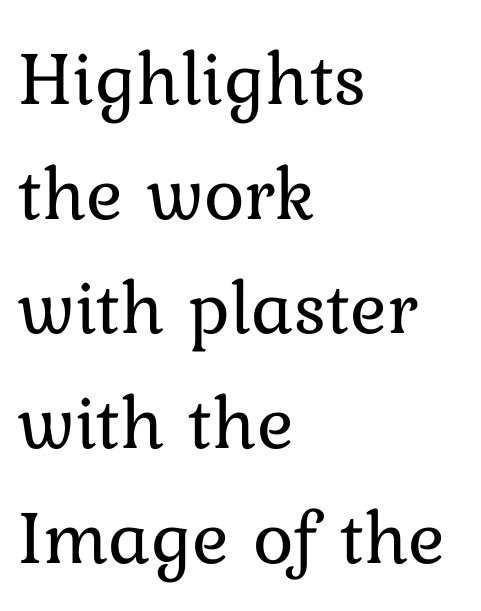
The image shows 77 px regular-weight type, upright; set left-aligned, normal line spacing (1.49x), normal letter spacing, not underlined; low stroke contrast and a medium x-height.
